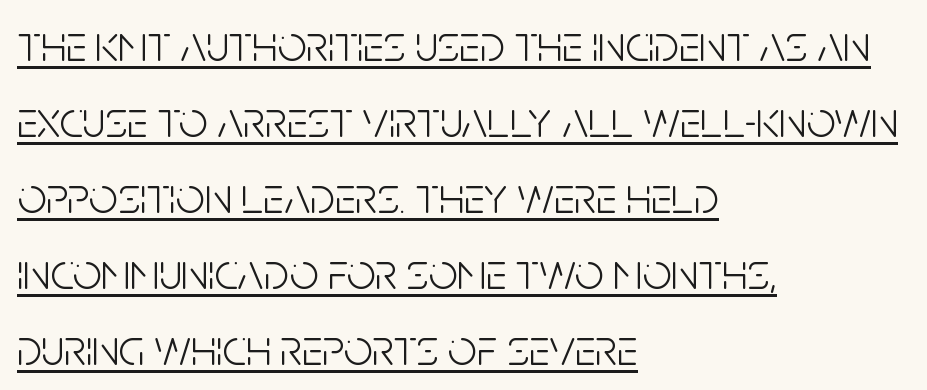
Each line of the rendering has a horizontal stroke beneath the glyphs. These lines are rendered in a variable-pitch font. You can tell from the bare stems that sans-serif type was used. This is the regular roman posture of the typeface. Notice how the passage keeps a crisp vertical edge on the left only.
